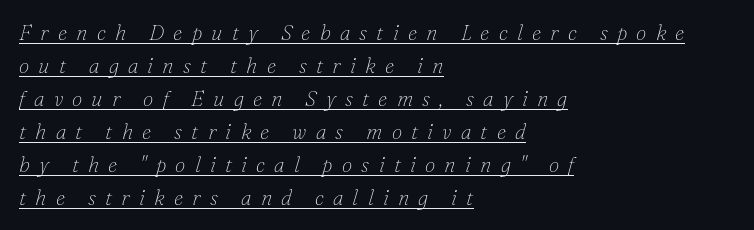
Q: Is the text bold? A: No.
Q: Is the text italic (slanted)? A: Yes, it leans right by about 16 degrees.
Q: Is the text underlined? A: Yes.
Q: How is the paragraph aligned? A: Left-aligned.
Q: Is the spacing between letters normal or unusually wide? A: Unusually wide.
Q: Is the spacing between lines tight, normal or loose? A: Normal.
